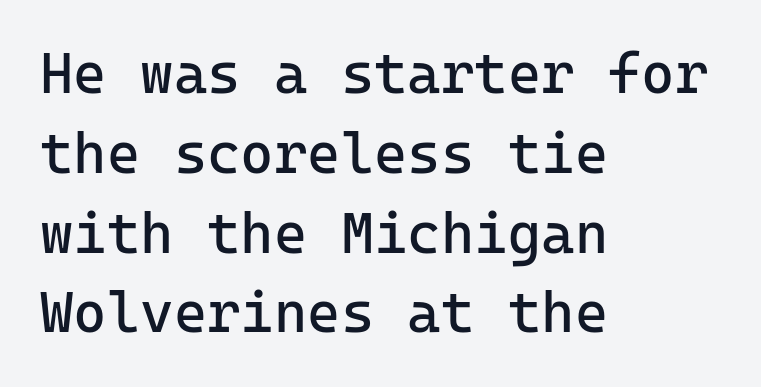
{"serif": "no", "italic": "no", "bold": "no", "weight": "regular", "width": "normal", "stroke_contrast": "low", "x_height": "medium", "underline": "no", "align": "left", "line_spacing": "normal", "line_spacing_ratio": 1.4, "letter_spacing": "normal", "letter_spacing_em": 0.0, "glyph_px": 57}
